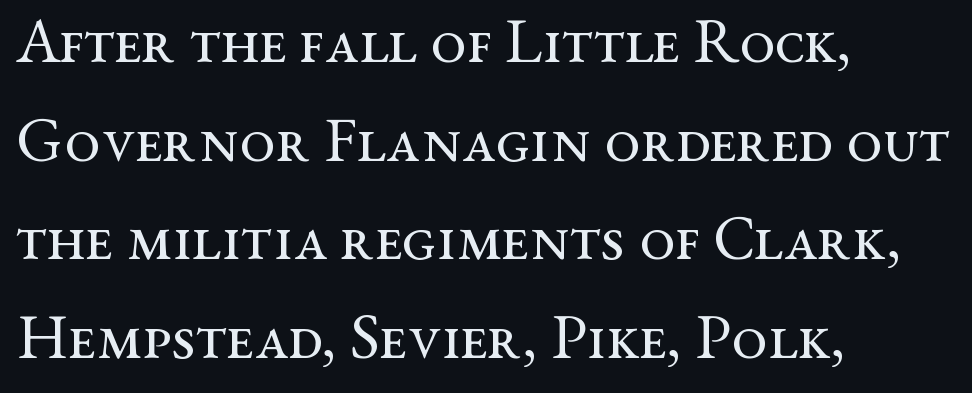
Q: Is the text bold? A: No.
Q: Is the text italic (slanted)? A: No, it is upright.
Q: Is the typeface a serif or a sans-serif typeface? A: Serif.
Q: Is the text underlined? A: No.
Q: How is the paragraph aligned? A: Left-aligned.
Q: Is the spacing between letters normal or unusually wide? A: Normal.
Q: Is the spacing between lines tight, normal or loose? A: Normal.
Q: Width (condensed, normal, or wide)? A: Wide.
Q: Stroke contrast? A: Medium.
Q: x-height? A: Medium.
Q: Monospaced? A: No.
